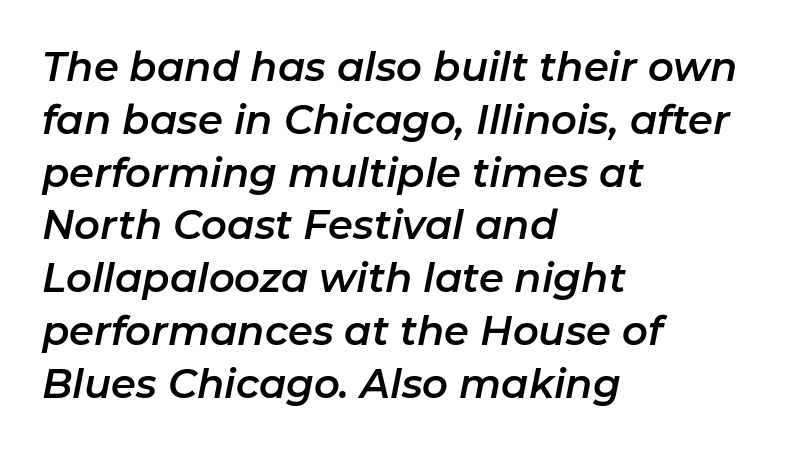
Q: Is the text italic (slanted)? A: Yes, it leans right by about 11 degrees.
Q: Is the text underlined? A: No.
Q: How is the paragraph aligned? A: Left-aligned.
Q: Is the spacing between letters normal or unusually wide? A: Normal.
Q: Is the spacing between lines tight, normal or loose? A: Normal.
Q: Width (condensed, normal, or wide)? A: Normal.
Q: Stroke contrast? A: Low.
Q: x-height? A: Medium.
Q: Monospaced? A: No.
